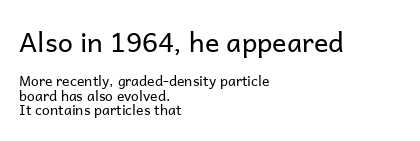
{"italic": "no", "bold": "no", "underline": "no", "align": "left", "line_spacing": "tight", "line_spacing_ratio": 1.03, "letter_spacing": "normal", "letter_spacing_em": 0.0, "larger_block": "first", "size_ratio": 1.93, "glyph_px": 27}
